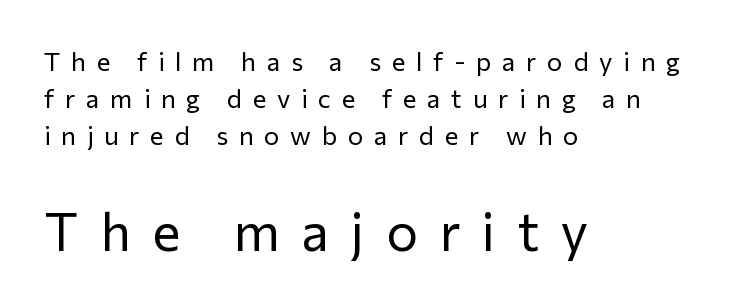
The image shows 53 px regular-weight sans-serif type, upright; set left-aligned, normal line spacing (1.42x), unusually wide letter spacing (+0.41 em), not underlined; the second (bottom) block is 2.04x larger; low stroke contrast and a medium x-height.
